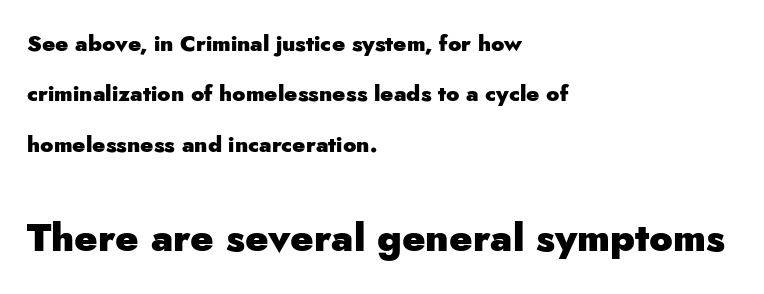
Q: Is the text bold? A: Yes.
Q: Is the text italic (slanted)? A: No, it is upright.
Q: Is the typeface a serif or a sans-serif typeface? A: Sans-serif.
Q: Is the text underlined? A: No.
Q: How is the paragraph aligned? A: Left-aligned.
Q: Is the spacing between letters normal or unusually wide? A: Normal.
Q: Is the spacing between lines tight, normal or loose? A: Loose.
Q: Which block of text is set in a larger size, the first (top) or the second (bottom)? A: The second (bottom) one.
Q: Width (condensed, normal, or wide)? A: Normal.
Q: Stroke contrast? A: Low.
Q: x-height? A: Small.
Q: Monospaced? A: No.
